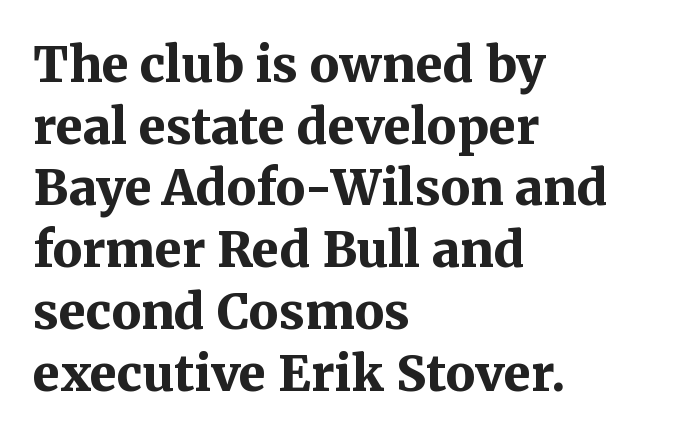
The image shows 49 px bold serif type, upright; set left-aligned, normal line spacing (1.26x), normal letter spacing, not underlined; medium stroke contrast and a medium x-height.
